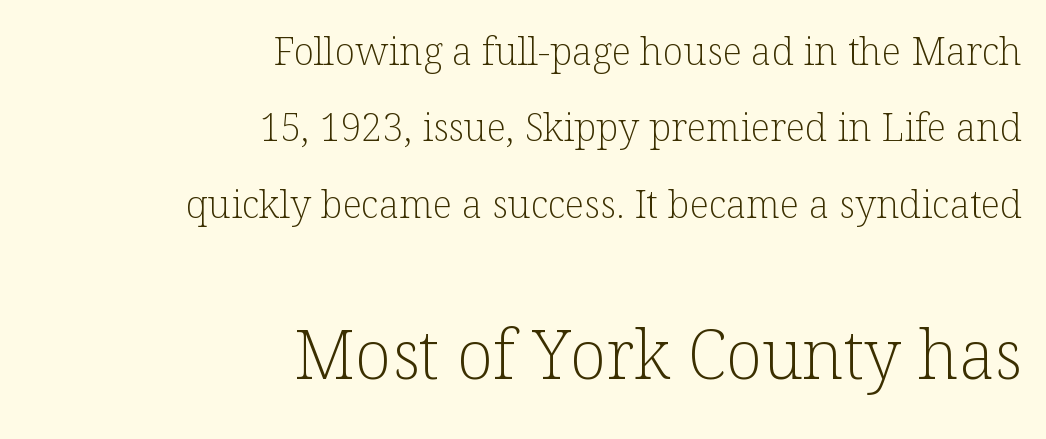
{"serif": "yes", "italic": "no", "bold": "no", "weight": "light", "width": "normal", "stroke_contrast": "low", "x_height": "medium", "monospaced": "no", "underline": "no", "align": "right", "line_spacing": "loose", "line_spacing_ratio": 2.01, "letter_spacing": "normal", "letter_spacing_em": 0.0, "larger_block": "second", "size_ratio": 1.76, "glyph_px": 67}
